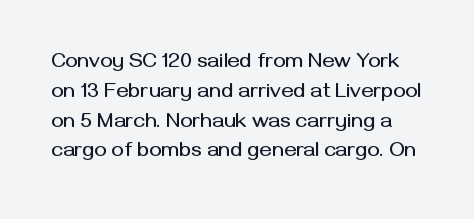
This rendering leaves character spacing at its baseline value. The font's upright variant was chosen for this text. Lines of text with bare space underneath. Leading: standard.
